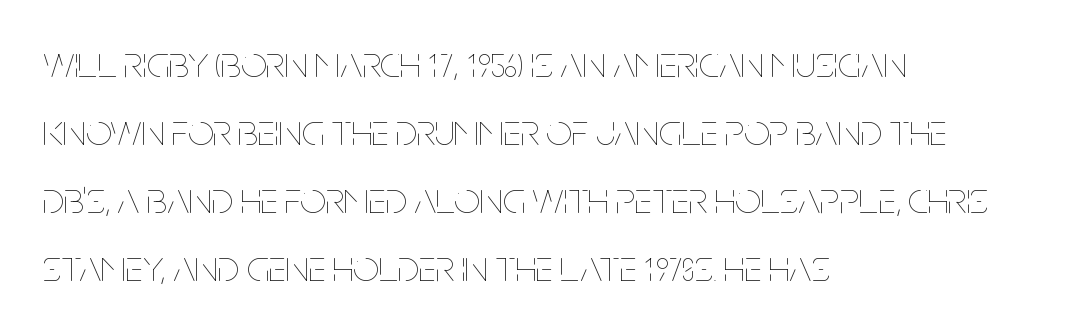
{"italic": "no", "bold": "no", "weight": "thin", "width": "condensed", "stroke_contrast": "low", "x_height": "large", "monospaced": "no", "underline": "no", "align": "left", "line_spacing": "normal", "line_spacing_ratio": 1.51, "letter_spacing": "normal", "letter_spacing_em": 0.0, "glyph_px": 45}
